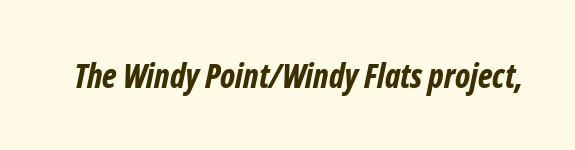
The image shows 33 px bold, condensed type, italic (leaning right); set normal letter spacing, not underlined; low stroke contrast and a medium x-height.
